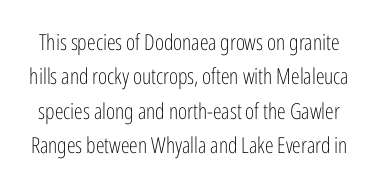
The image shows 22 px text type, upright; set normal line spacing (1.56x), normal letter spacing, not underlined.
